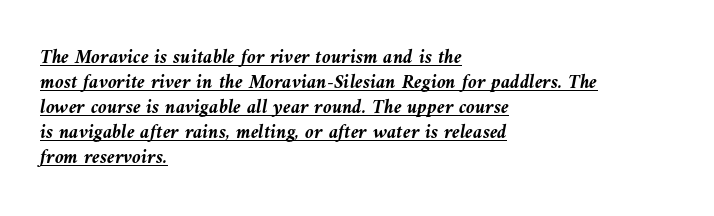
The typesetter has applied underlining to the passage shown. Letter spacing: default. Regular leading. The letters are slanted; this is an italic face.
